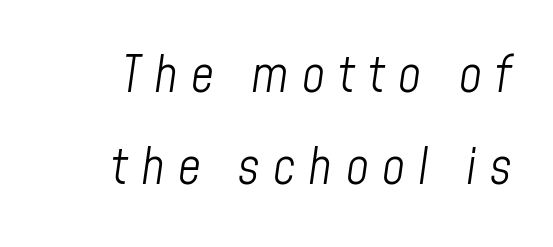
Q: Is the text bold? A: No.
Q: Is the text italic (slanted)? A: Yes, it leans right by about 8 degrees.
Q: Is the text underlined? A: No.
Q: Is the spacing between letters normal or unusually wide? A: Unusually wide.
Q: Width (condensed, normal, or wide)? A: Condensed.
Q: Stroke contrast? A: Low.
Q: x-height? A: Medium.
Q: Monospaced? A: No.
